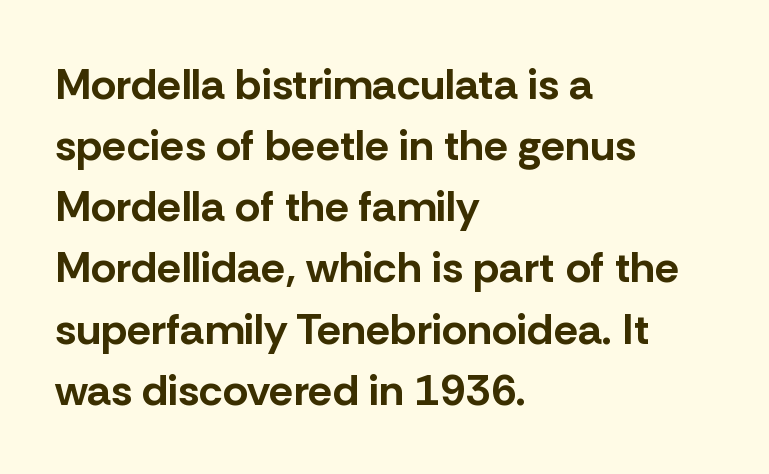
{"serif": "no", "italic": "no", "bold": "yes", "weight": "bold", "width": "normal", "stroke_contrast": "low", "x_height": "medium", "monospaced": "no", "underline": "no", "align": "left", "line_spacing": "normal", "line_spacing_ratio": 1.39, "letter_spacing": "normal", "letter_spacing_em": 0.0, "glyph_px": 44}
